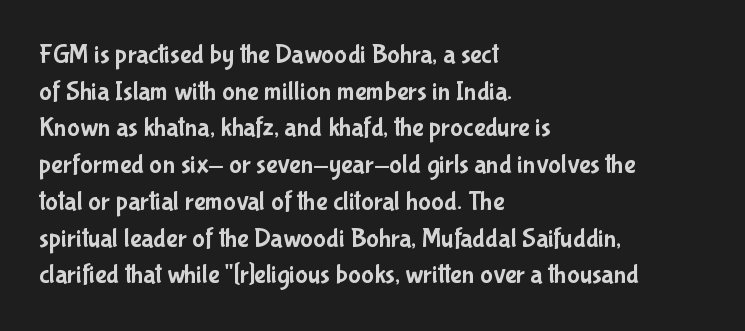
Q: Is the text italic (slanted)? A: No, it is upright.
Q: Is the text underlined? A: No.
Q: How is the paragraph aligned? A: Left-aligned.
Q: Is the spacing between letters normal or unusually wide? A: Normal.
Q: Is the spacing between lines tight, normal or loose? A: Normal.
